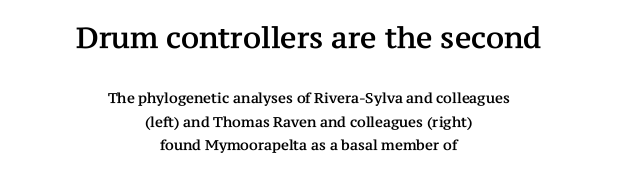
Q: Is the text italic (slanted)? A: No, it is upright.
Q: Is the typeface a serif or a sans-serif typeface? A: Serif.
Q: Is the text underlined? A: No.
Q: How is the paragraph aligned? A: Centered.
Q: Is the spacing between letters normal or unusually wide? A: Normal.
Q: Is the spacing between lines tight, normal or loose? A: Normal.
Q: Which block of text is set in a larger size, the first (top) or the second (bottom)? A: The first (top) one.
Q: Width (condensed, normal, or wide)? A: Normal.
Q: Stroke contrast? A: Medium.
Q: x-height? A: Medium.
Q: Monospaced? A: No.
